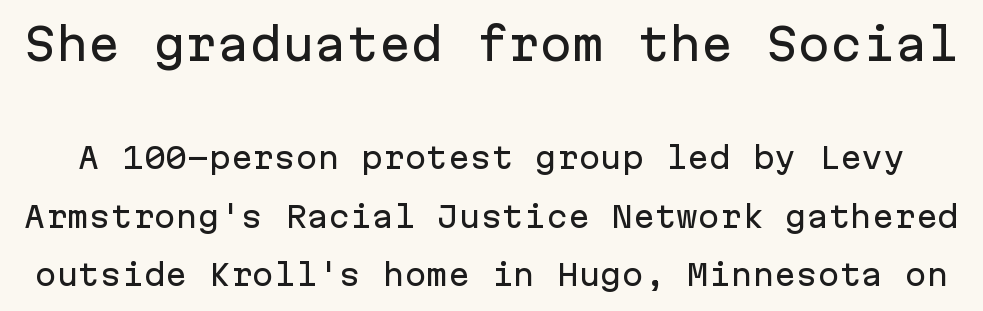
The image shows 43 px sans-serif type, upright, monospaced; set loose line spacing (2.03x), normal letter spacing, not underlined; the first (top) block is 1.48x larger; low stroke contrast and a medium x-height.
